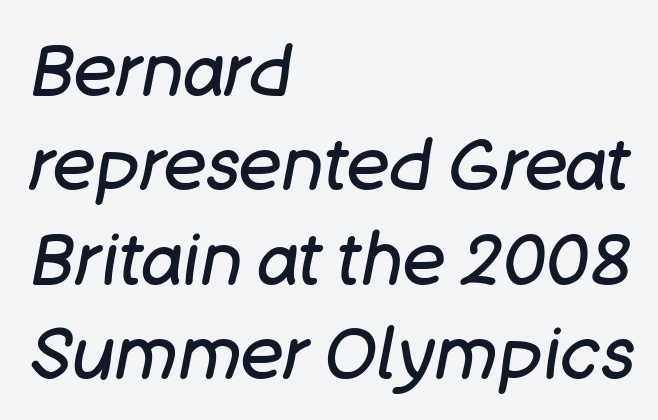
Q: Is the text bold? A: No.
Q: Is the text italic (slanted)? A: Yes, it leans right by about 11 degrees.
Q: Is the text underlined? A: No.
Q: How is the paragraph aligned? A: Left-aligned.
Q: Is the spacing between letters normal or unusually wide? A: Normal.
Q: Is the spacing between lines tight, normal or loose? A: Normal.
Q: Width (condensed, normal, or wide)? A: Normal.
Q: Stroke contrast? A: Low.
Q: x-height? A: Large.
Q: Monospaced? A: No.
